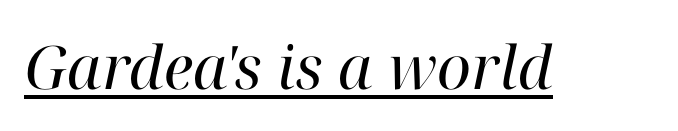
{"serif": "yes", "italic": "yes", "lean": "right", "slant_degrees": 12, "bold": "no", "weight": "regular", "width": "normal", "stroke_contrast": "high", "x_height": "medium", "monospaced": "no", "underline": "yes", "letter_spacing": "normal", "letter_spacing_em": 0.0, "glyph_px": 60}
